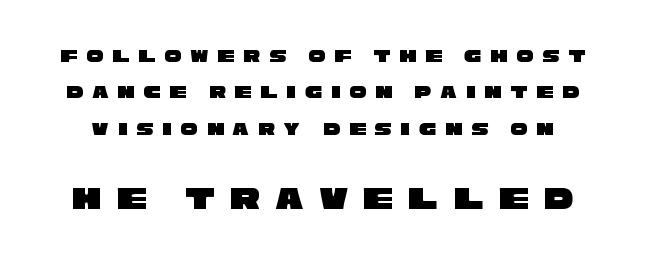
{"serif": "no", "width": "wide", "stroke_contrast": "low", "x_height": "large", "monospaced": "no", "underline": "no", "line_spacing": "loose", "line_spacing_ratio": 1.92, "letter_spacing": "wide", "letter_spacing_em": 0.47, "larger_block": "second", "size_ratio": 1.74, "glyph_px": 33}
